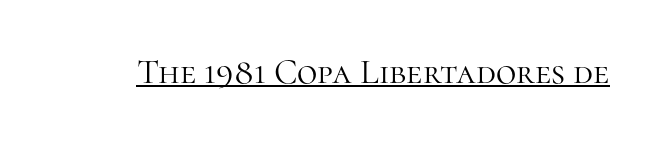
The image shows 35 px light serif type, upright; set normal letter spacing, underlined; high stroke contrast and a medium x-height.
